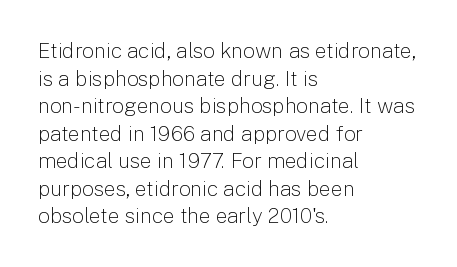
{"italic": "no", "bold": "no", "underline": "no", "align": "left", "line_spacing": "normal", "line_spacing_ratio": 1.31, "letter_spacing": "normal", "letter_spacing_em": 0.0, "glyph_px": 21}
